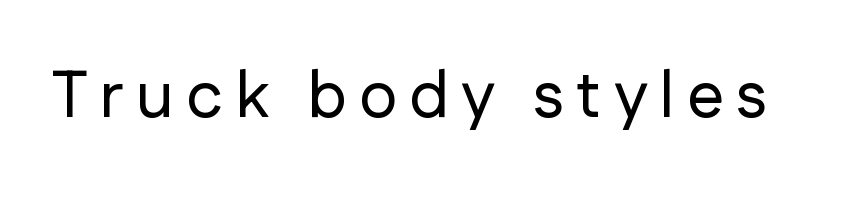
Q: Is the text italic (slanted)? A: No, it is upright.
Q: Is the typeface a serif or a sans-serif typeface? A: Sans-serif.
Q: Is the text underlined? A: No.
Q: Width (condensed, normal, or wide)? A: Normal.
Q: Stroke contrast? A: Low.
Q: x-height? A: Medium.
Q: Monospaced? A: No.
